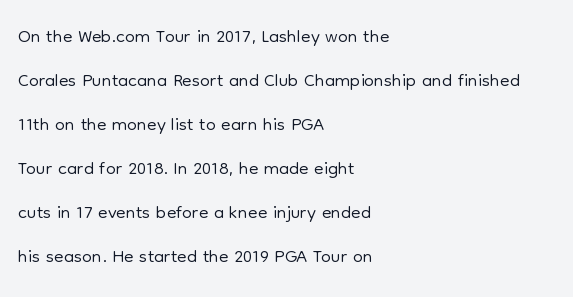
{"serif": "no", "italic": "no", "bold": "no", "weight": "light", "width": "normal", "stroke_contrast": "low", "x_height": "medium", "monospaced": "no", "underline": "no", "align": "left", "line_spacing": "normal", "line_spacing_ratio": 1.57, "letter_spacing": "normal", "letter_spacing_em": 0.0, "glyph_px": 28}
